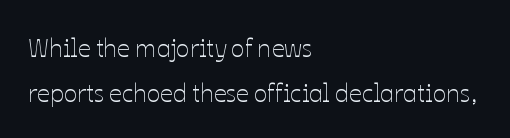
The image shows 25 px text type, upright; set left-aligned, line spacing 1.82x, normal letter spacing, not underlined.
